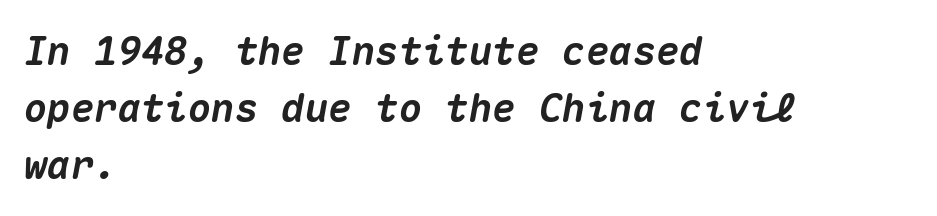
{"italic": "yes", "lean": "right", "slant_degrees": 10, "bold": "yes", "weight": "heavy", "width": "normal", "stroke_contrast": "medium", "x_height": "medium", "monospaced": "yes", "underline": "no", "align": "left", "line_spacing": "normal", "line_spacing_ratio": 1.46, "letter_spacing": "normal", "letter_spacing_em": 0.0, "glyph_px": 39}
